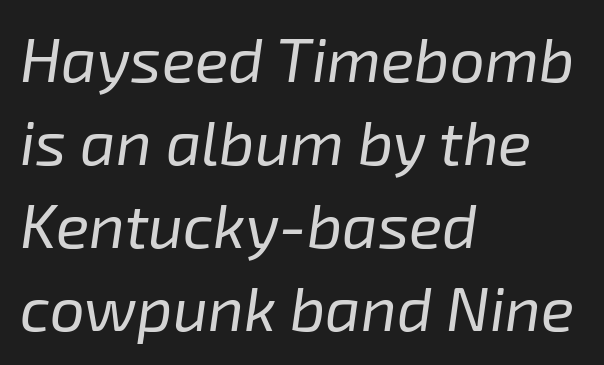
{"italic": "yes", "lean": "right", "slant_degrees": 8, "bold": "no", "weight": "regular", "width": "normal", "stroke_contrast": "low", "x_height": "medium", "monospaced": "no", "underline": "no", "align": "left", "line_spacing": "normal", "line_spacing_ratio": 1.34, "letter_spacing": "normal", "letter_spacing_em": 0.0, "glyph_px": 62}
